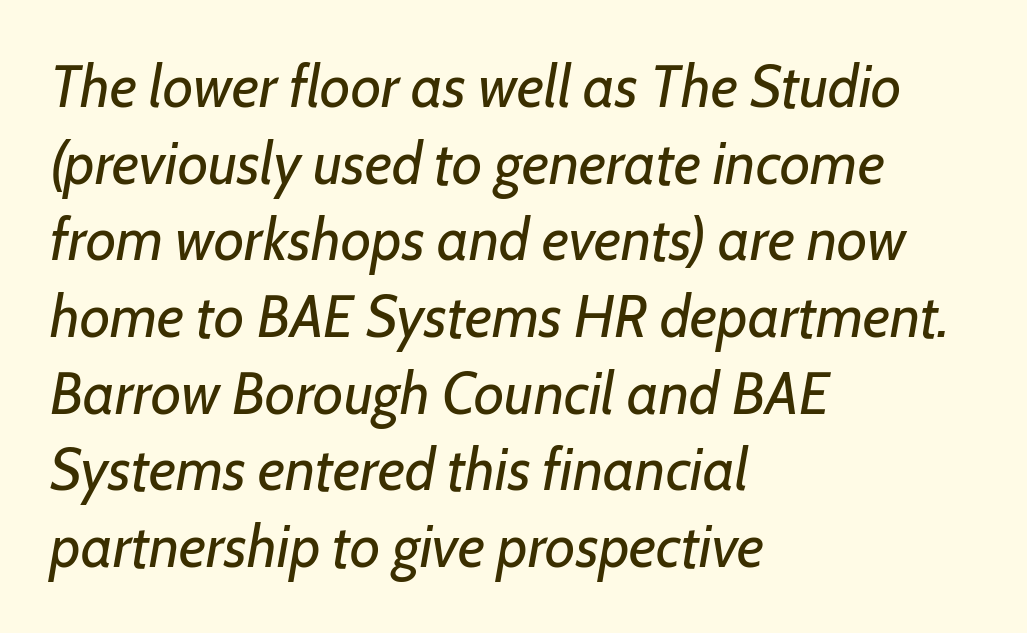
The image shows 59 px regular-weight type, italic (leaning right); set left-aligned, normal line spacing (1.3x), normal letter spacing, not underlined; low stroke contrast and a medium x-height.
